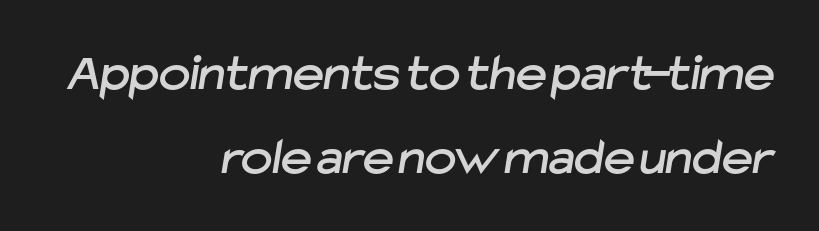
{"serif": "no", "width": "normal", "stroke_contrast": "low", "x_height": "medium", "monospaced": "no", "underline": "no", "align": "right", "line_spacing": "normal", "line_spacing_ratio": 1.59, "letter_spacing": "normal", "letter_spacing_em": 0.0, "glyph_px": 53}
